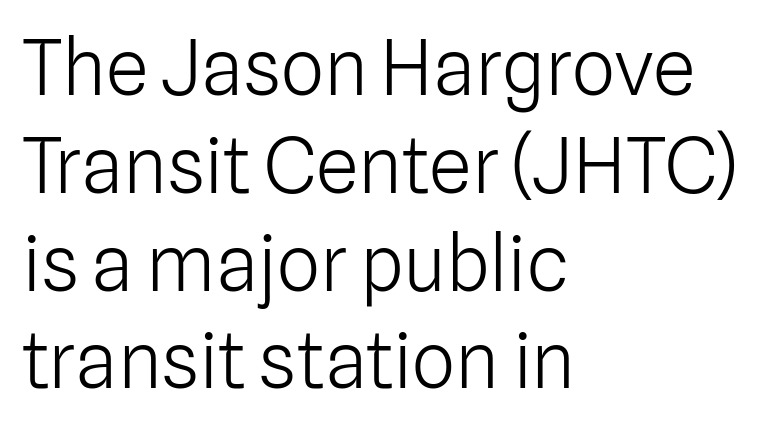
The image shows 77 px light sans-serif type, upright; set left-aligned, normal line spacing (1.27x), normal letter spacing, not underlined; low stroke contrast and a medium x-height.
